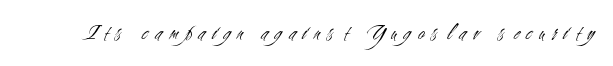
The image shows 23 px text type; set unusually wide letter spacing (+0.32 em), not underlined.
